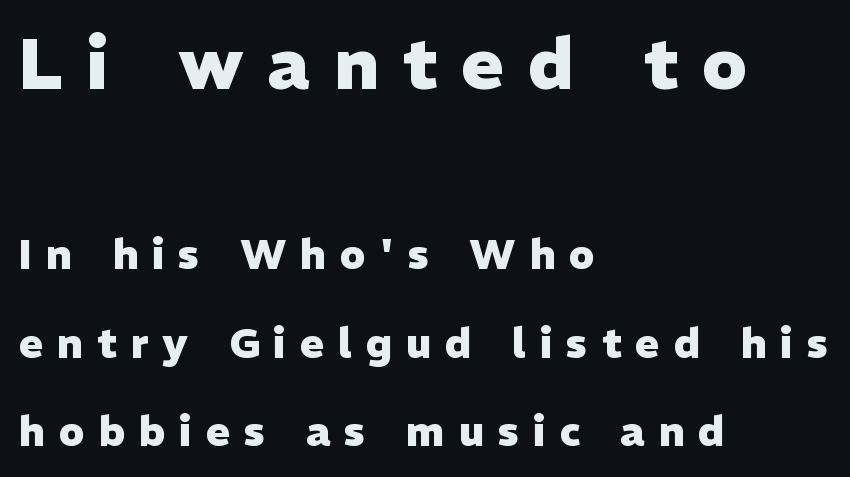
The characters look thick and weighty, a clear bold. This sample has the flowing, uneven cadence of proportional lettering. A classic flush-left, rag-right setting is used for this passage. Descenders are the only things crossing below the line.
